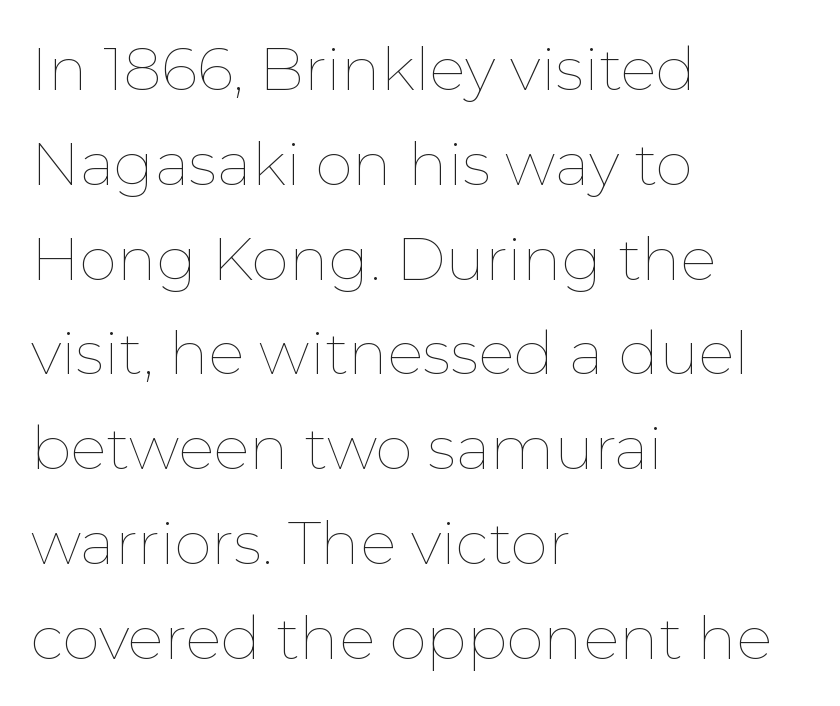
Q: Is the text bold? A: No.
Q: Is the text italic (slanted)? A: No, it is upright.
Q: Is the text underlined? A: No.
Q: How is the paragraph aligned? A: Left-aligned.
Q: Is the spacing between letters normal or unusually wide? A: Normal.
Q: Is the spacing between lines tight, normal or loose? A: Normal.
Q: Width (condensed, normal, or wide)? A: Normal.
Q: Stroke contrast? A: Low.
Q: x-height? A: Medium.
Q: Monospaced? A: No.
